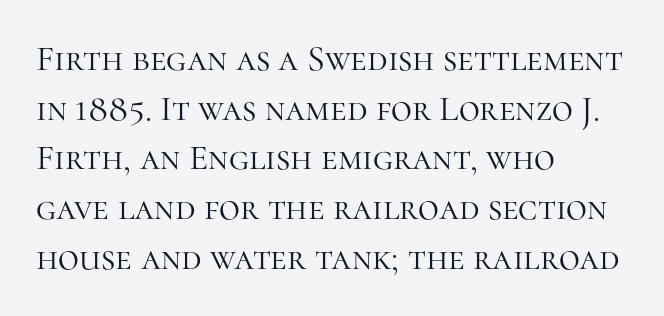
Q: Is the text bold? A: No.
Q: Is the text italic (slanted)? A: No, it is upright.
Q: Is the typeface a serif or a sans-serif typeface? A: Serif.
Q: Is the text underlined? A: No.
Q: How is the paragraph aligned? A: Left-aligned.
Q: Is the spacing between letters normal or unusually wide? A: Normal.
Q: Is the spacing between lines tight, normal or loose? A: Normal.
Q: Width (condensed, normal, or wide)? A: Normal.
Q: Stroke contrast? A: High.
Q: x-height? A: Medium.
Q: Monospaced? A: No.
